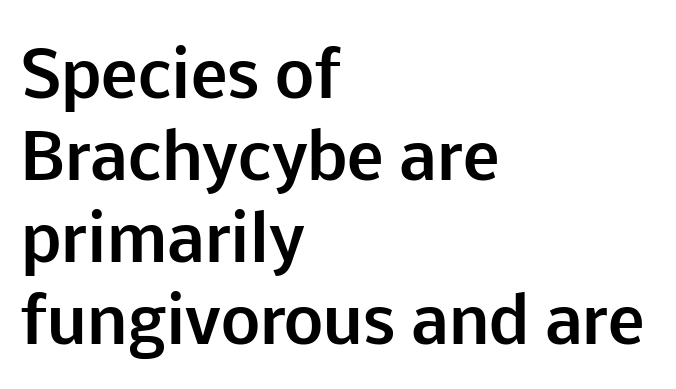
{"serif": "no", "italic": "no", "bold": "yes", "weight": "bold", "width": "normal", "stroke_contrast": "low", "x_height": "medium", "monospaced": "no", "underline": "no", "align": "left", "line_spacing": "normal", "line_spacing_ratio": 1.32, "letter_spacing": "normal", "letter_spacing_em": 0.0, "glyph_px": 62}
